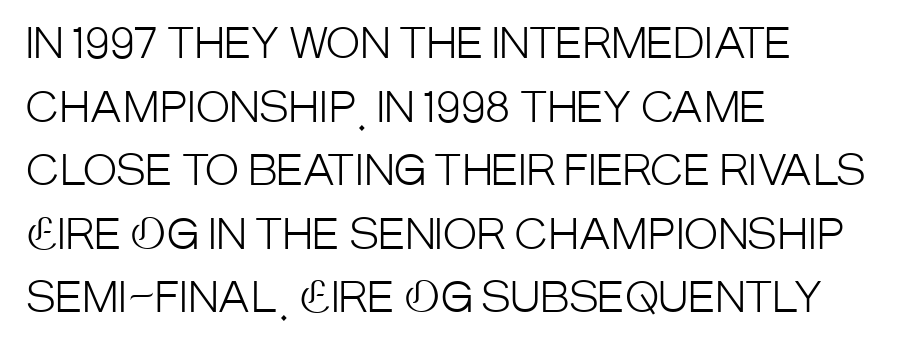
{"serif": "no", "italic": "no", "bold": "no", "weight": "light", "width": "condensed", "stroke_contrast": "low", "x_height": "large", "monospaced": "no", "underline": "no", "align": "left", "line_spacing": "normal", "line_spacing_ratio": 1.55, "letter_spacing": "normal", "letter_spacing_em": 0.0, "glyph_px": 41}
